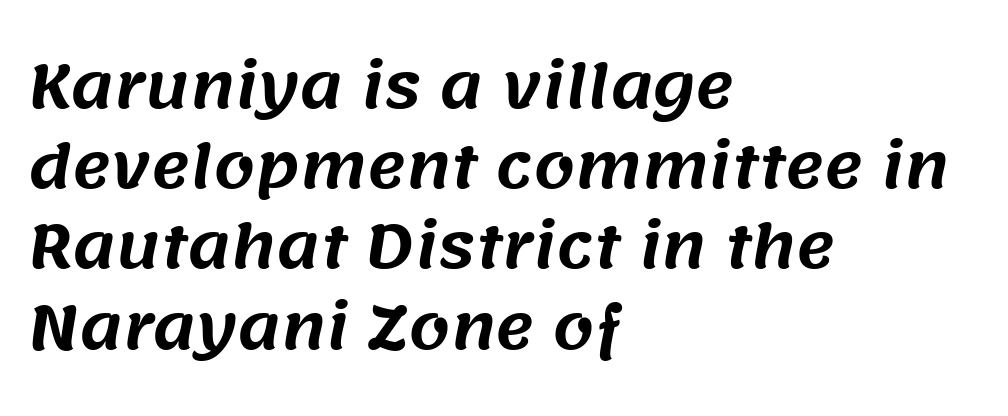
Visually the block forms a straight wall on the left and a jagged coastline on the right. Is this a fixed-width face? No — the glyphs have proportional, varying widths. You could call the tracking neutral — neither tight nor loose. Words float on clear page, feet unadorned.
